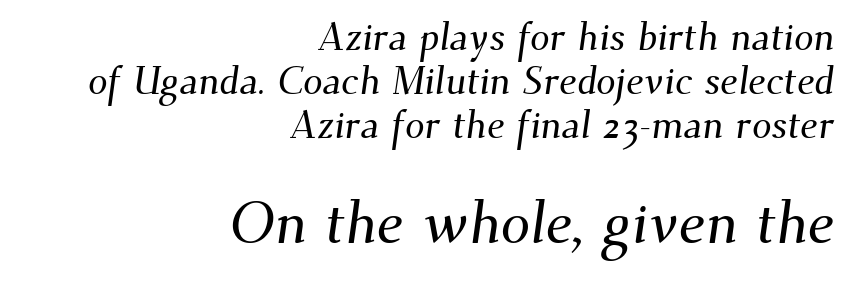
The image shows 59 px serif type; set right-aligned, tight line spacing (1.13x), normal letter spacing, not underlined; the second (bottom) block is 1.51x larger; medium stroke contrast and a small x-height.
